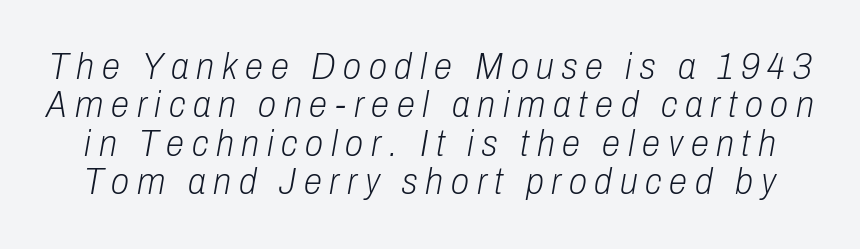
Compared with typical body copy, the letter spacing here is much looser. No word sits above an underline. The letterforms sit at book weight or below. Varying glyph widths throughout — classic text-font behaviour. Would a proofreader flag this as italicized? Yes.
